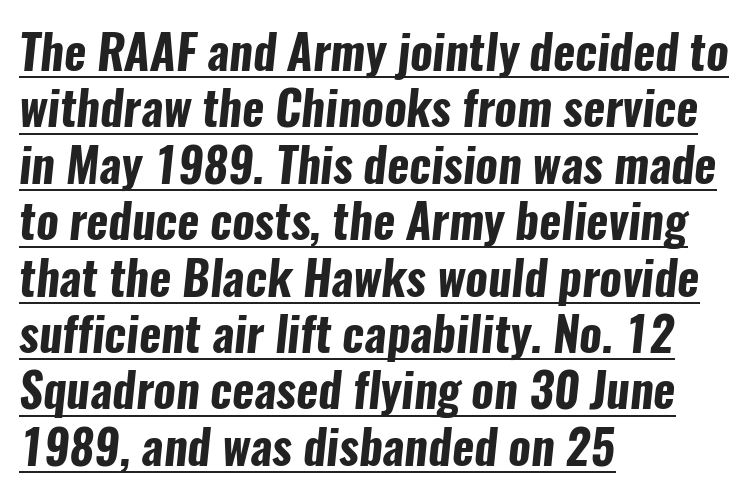
{"serif": "no", "bold": "yes", "weight": "bold", "width": "condensed", "stroke_contrast": "low", "x_height": "medium", "monospaced": "no", "underline": "yes", "align": "left", "line_spacing_ratio": 1.2, "letter_spacing": "normal", "letter_spacing_em": 0.0, "glyph_px": 47}
